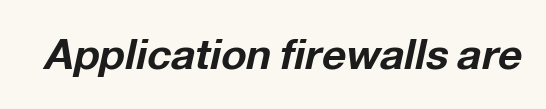
{"italic": "yes", "lean": "right", "slant_degrees": 12, "bold": "yes", "weight": "bold", "width": "normal", "stroke_contrast": "low", "x_height": "medium", "monospaced": "no", "underline": "no", "letter_spacing": "normal", "letter_spacing_em": 0.0, "glyph_px": 42}
